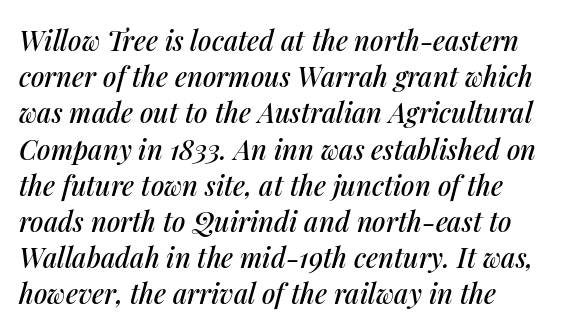
{"italic": "yes", "lean": "right", "slant_degrees": 14, "underline": "no", "line_spacing": "normal", "line_spacing_ratio": 1.34, "letter_spacing": "normal", "letter_spacing_em": 0.0, "glyph_px": 27}
